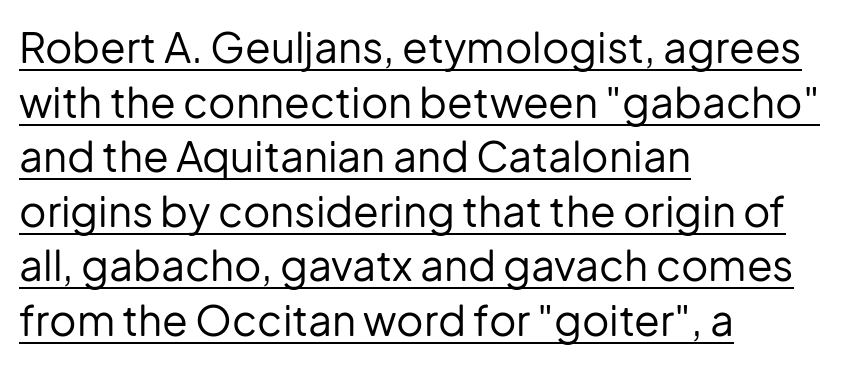
The image shows 42 px regular-weight sans-serif type, upright; set left-aligned, normal line spacing (1.3x), normal letter spacing, underlined; low stroke contrast and a medium x-height.
